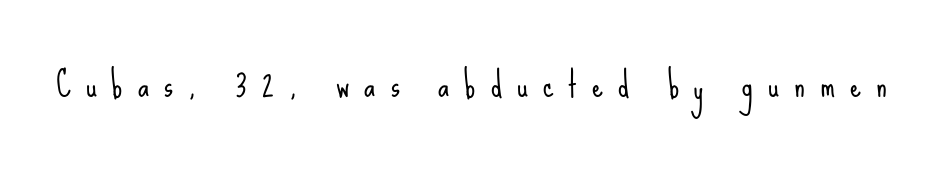
{"serif": "no", "italic": "no", "bold": "no", "weight": "light", "width": "condensed", "stroke_contrast": "low", "x_height": "small", "monospaced": "no", "underline": "no", "letter_spacing": "wide", "letter_spacing_em": 0.43, "glyph_px": 35}
